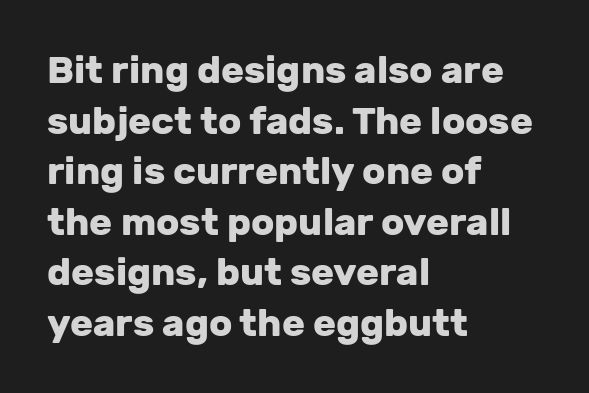
Does the weight exceed regular? Yes, all the way to bold. It's the straight-up-and-down kind of type. The baseline area is clear. Regular leading.
